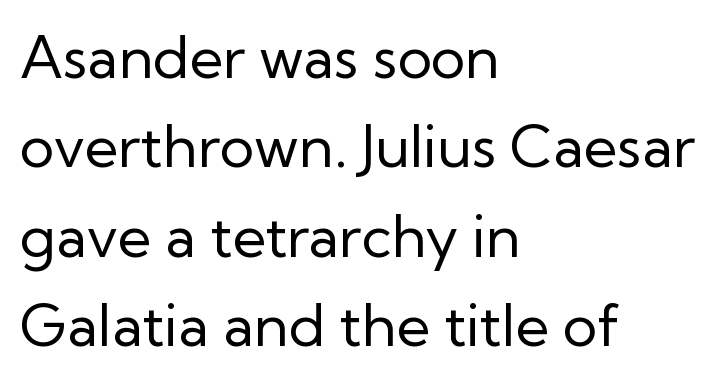
{"serif": "no", "italic": "no", "bold": "no", "weight": "regular", "width": "normal", "stroke_contrast": "low", "x_height": "medium", "monospaced": "no", "underline": "no", "align": "left", "line_spacing": "normal", "line_spacing_ratio": 1.54, "letter_spacing": "normal", "letter_spacing_em": 0.0, "glyph_px": 58}
